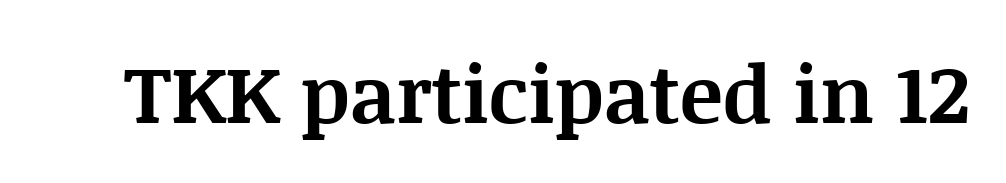
The image shows 80 px bold serif type, upright; set normal letter spacing, not underlined; medium stroke contrast and a large x-height.
